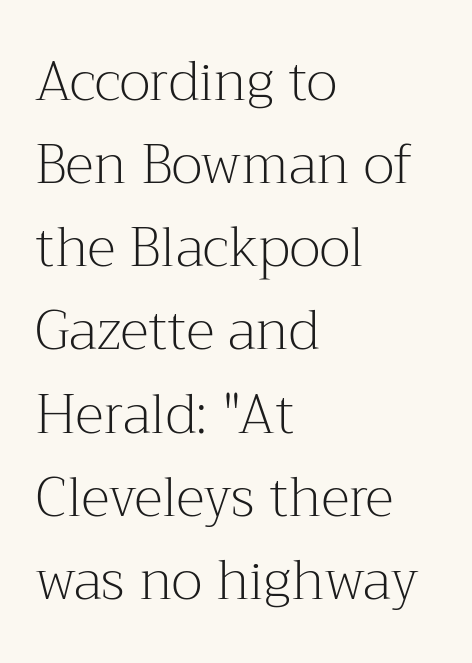
Q: Is the text bold? A: No.
Q: Is the text italic (slanted)? A: No, it is upright.
Q: Is the typeface a serif or a sans-serif typeface? A: Serif.
Q: Is the text underlined? A: No.
Q: How is the paragraph aligned? A: Left-aligned.
Q: Is the spacing between letters normal or unusually wide? A: Normal.
Q: Is the spacing between lines tight, normal or loose? A: Normal.
Q: Width (condensed, normal, or wide)? A: Normal.
Q: Stroke contrast? A: Medium.
Q: x-height? A: Medium.
Q: Monospaced? A: No.
